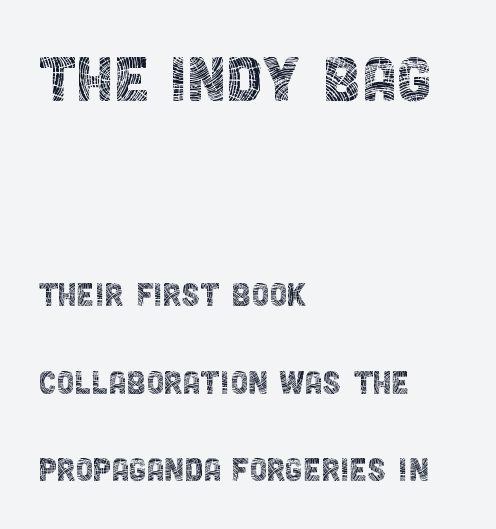
Stroke terminals: plain, sans-serif. The specimen omits any rule beneath the text block's lines. This sample uses plain, unmodified letter spacing. It's the straight-up-and-down kind of type.
